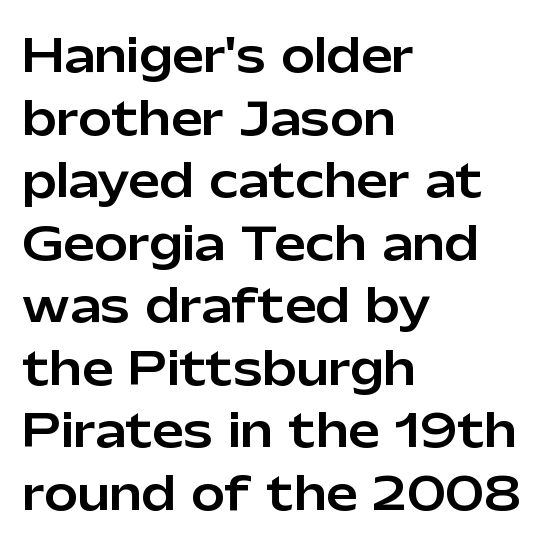
Do the letters lean? They stand straight. A typesetter would call this proportional, since set widths differ per character. Unlike a traditional serif, this face leaves its strokes unadorned. This sample keeps an unexceptional amount of space between lines.
